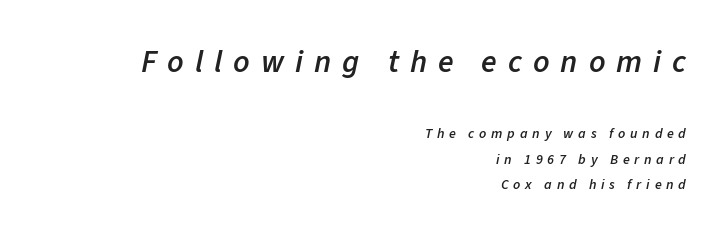
The image shows 32 px semibold type, italic (leaning right); set right-aligned, line spacing 1.83x, unusually wide letter spacing (+0.34 em), not underlined; the first (top) block is 2.29x larger; low stroke contrast and a medium x-height.
